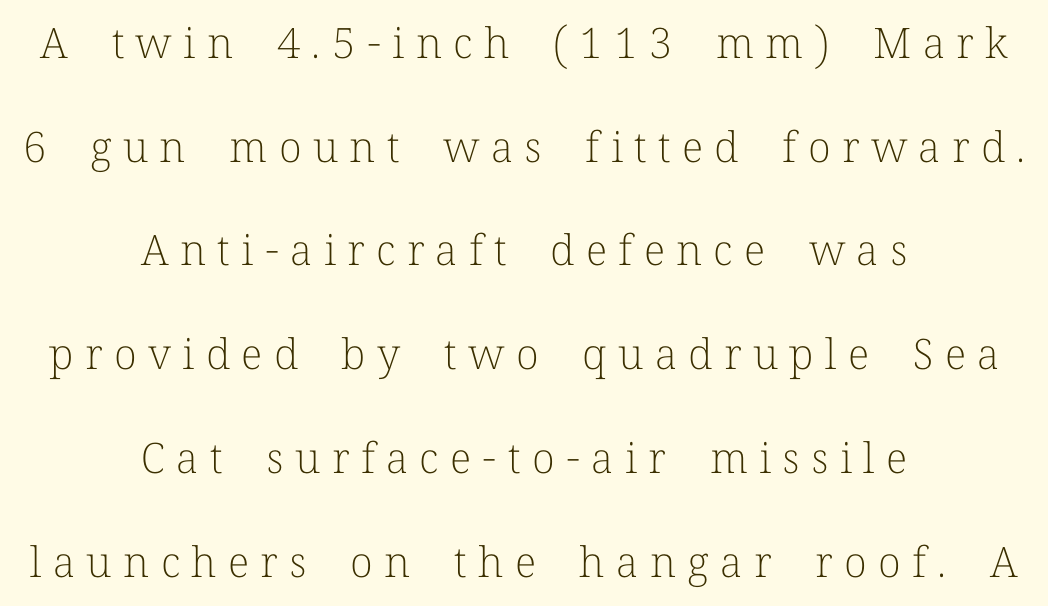
Q: Is the text bold? A: No.
Q: Is the text italic (slanted)? A: No, it is upright.
Q: Is the typeface a serif or a sans-serif typeface? A: Serif.
Q: Is the text underlined? A: No.
Q: How is the paragraph aligned? A: Centered.
Q: Is the spacing between letters normal or unusually wide? A: Unusually wide.
Q: Is the spacing between lines tight, normal or loose? A: Loose.
Q: Width (condensed, normal, or wide)? A: Normal.
Q: Stroke contrast? A: Low.
Q: x-height? A: Medium.
Q: Monospaced? A: No.
